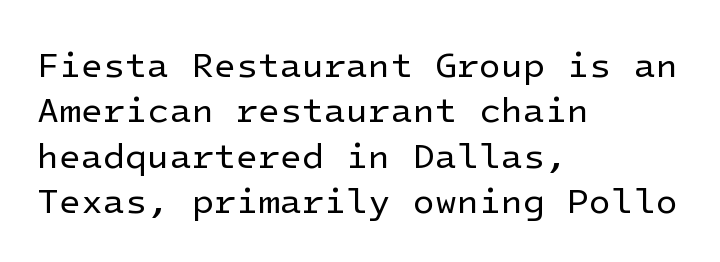
Q: Is the text bold? A: No.
Q: Is the text italic (slanted)? A: No, it is upright.
Q: Is the typeface a serif or a sans-serif typeface? A: Sans-serif.
Q: Is the text underlined? A: No.
Q: How is the paragraph aligned? A: Left-aligned.
Q: Is the spacing between letters normal or unusually wide? A: Normal.
Q: Is the spacing between lines tight, normal or loose? A: Normal.
Q: Width (condensed, normal, or wide)? A: Normal.
Q: Stroke contrast? A: Low.
Q: x-height? A: Medium.
